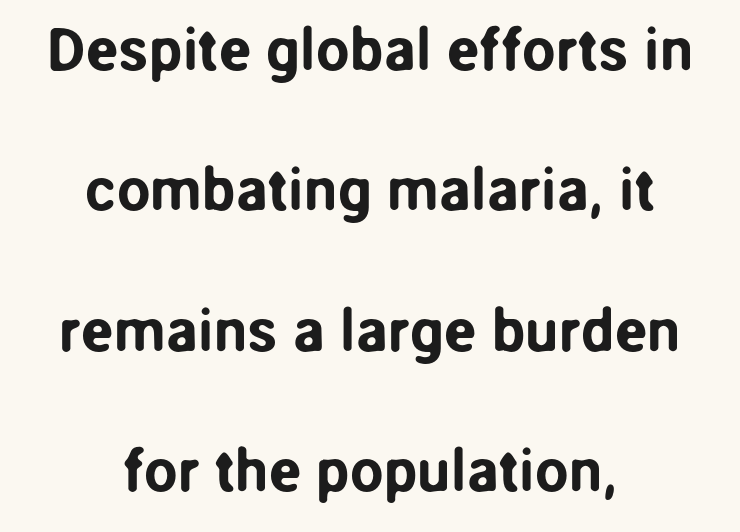
Q: Is the text italic (slanted)? A: No, it is upright.
Q: Is the typeface a serif or a sans-serif typeface? A: Sans-serif.
Q: Is the text underlined? A: No.
Q: How is the paragraph aligned? A: Centered.
Q: Is the spacing between letters normal or unusually wide? A: Normal.
Q: Is the spacing between lines tight, normal or loose? A: Loose.
Q: Width (condensed, normal, or wide)? A: Normal.
Q: Stroke contrast? A: Low.
Q: x-height? A: Medium.
Q: Monospaced? A: No.
